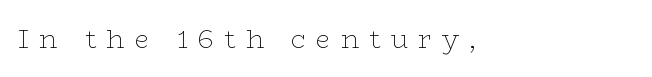
The image shows 26 px text type, upright; set left-aligned, unusually wide letter spacing (+0.39 em), not underlined.
